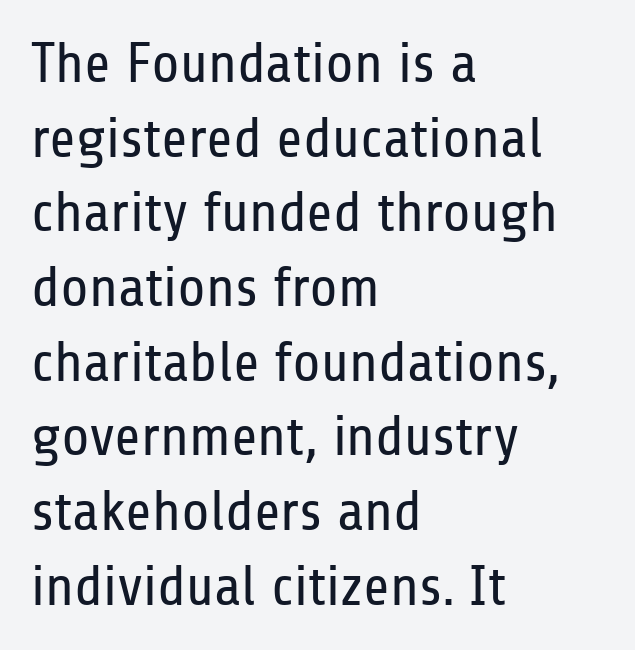
Note: no serifs on the glyphs. A classic flush-left, rag-right setting is used for this passage. Rows of type keep a routine distance in the vertical direction. Heaviness? Minimal to ordinary, like unemphasized prose.
